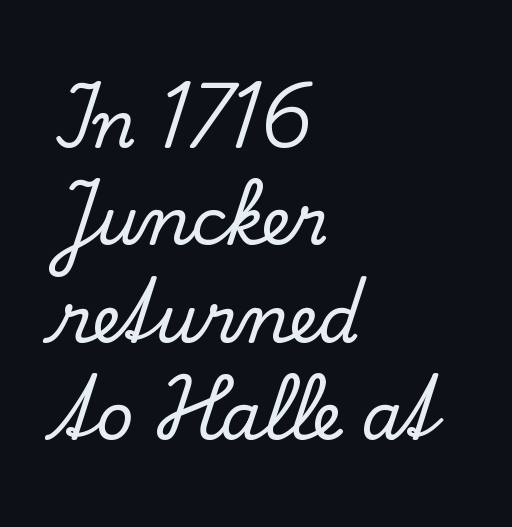
Q: Is the text italic (slanted)? A: Yes.
Q: Is the typeface a serif or a sans-serif typeface? A: Serif.
Q: Is the text underlined? A: No.
Q: How is the paragraph aligned? A: Left-aligned.
Q: Is the spacing between letters normal or unusually wide? A: Normal.
Q: Is the spacing between lines tight, normal or loose? A: Normal.
Q: Width (condensed, normal, or wide)? A: Normal.
Q: Stroke contrast? A: Low.
Q: x-height? A: Small.
Q: Monospaced? A: No.
